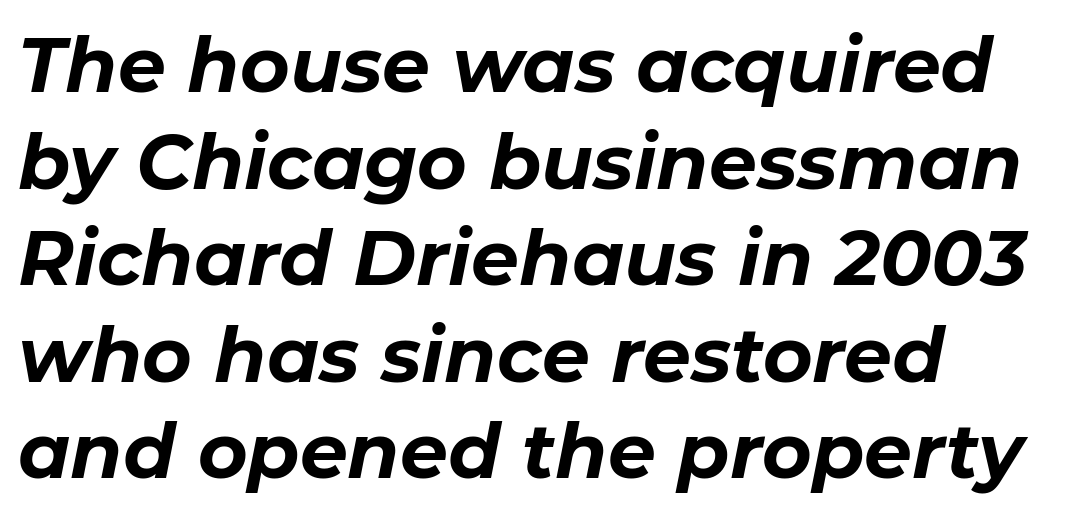
The image shows 76 px bold type, italic (leaning right); set normal line spacing (1.27x), normal letter spacing, not underlined; low stroke contrast and a medium x-height.
